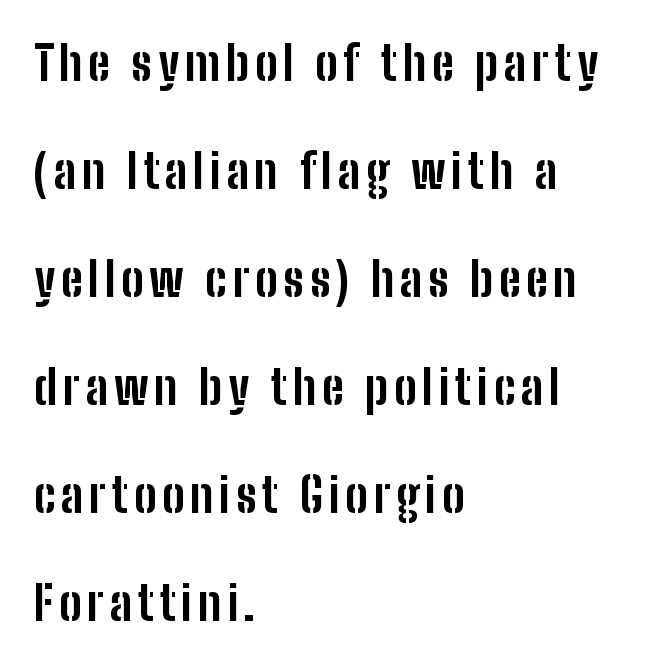
Q: Is the text bold? A: Yes.
Q: Is the text italic (slanted)? A: No, it is upright.
Q: Is the typeface a serif or a sans-serif typeface? A: Sans-serif.
Q: Is the text underlined? A: No.
Q: How is the paragraph aligned? A: Left-aligned.
Q: Is the spacing between lines tight, normal or loose? A: Loose.
Q: Width (condensed, normal, or wide)? A: Condensed.
Q: Stroke contrast? A: Low.
Q: x-height? A: Medium.
Q: Monospaced? A: No.
